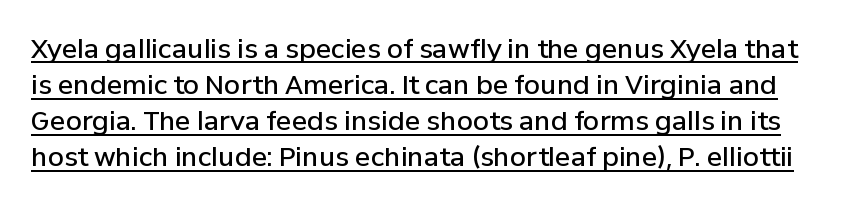
Q: Is the text bold? A: Semi-bold.
Q: Is the text italic (slanted)? A: No, it is upright.
Q: Is the text underlined? A: Yes.
Q: Is the spacing between letters normal or unusually wide? A: Normal.
Q: Is the spacing between lines tight, normal or loose? A: Normal.
